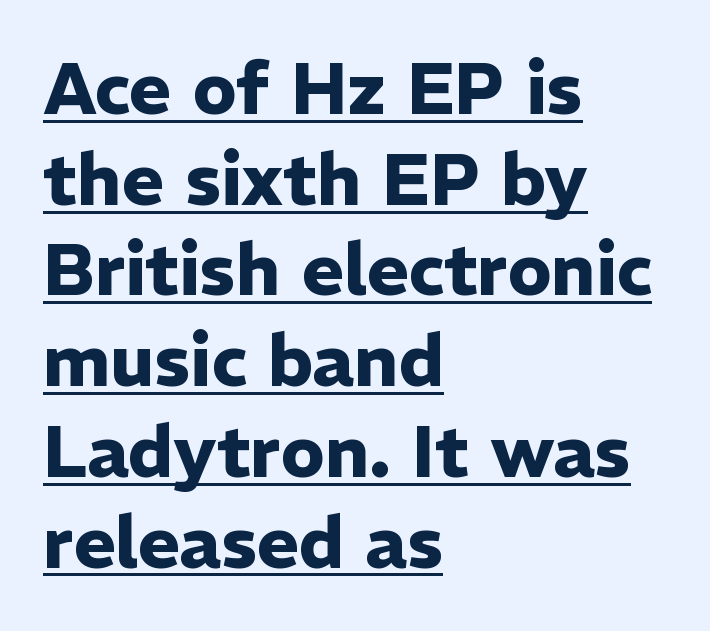
Q: Is the text bold? A: Yes.
Q: Is the text italic (slanted)? A: No, it is upright.
Q: Is the typeface a serif or a sans-serif typeface? A: Sans-serif.
Q: Is the text underlined? A: Yes.
Q: How is the paragraph aligned? A: Left-aligned.
Q: Is the spacing between letters normal or unusually wide? A: Normal.
Q: Is the spacing between lines tight, normal or loose? A: Normal.
Q: Width (condensed, normal, or wide)? A: Normal.
Q: Stroke contrast? A: Low.
Q: x-height? A: Medium.
Q: Monospaced? A: No.
